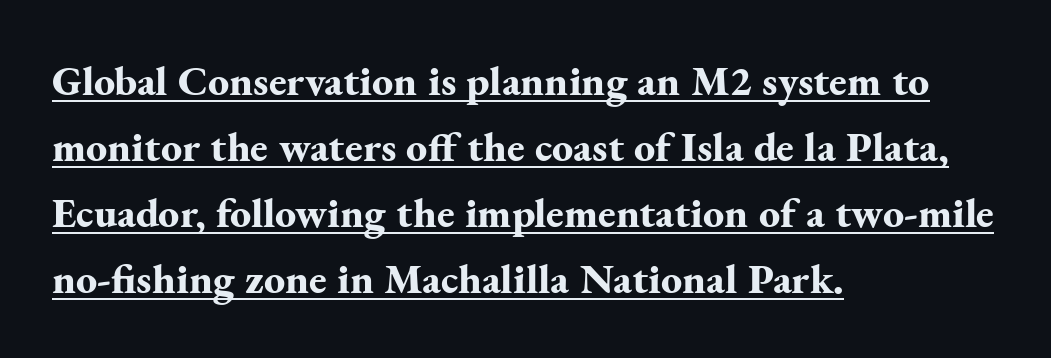
Q: Is the text bold? A: Yes.
Q: Is the text italic (slanted)? A: No, it is upright.
Q: Is the typeface a serif or a sans-serif typeface? A: Serif.
Q: Is the text underlined? A: Yes.
Q: How is the paragraph aligned? A: Left-aligned.
Q: Is the spacing between letters normal or unusually wide? A: Normal.
Q: Is the spacing between lines tight, normal or loose? A: Normal.
Q: Width (condensed, normal, or wide)? A: Normal.
Q: Stroke contrast? A: Medium.
Q: x-height? A: Small.
Q: Monospaced? A: No.
